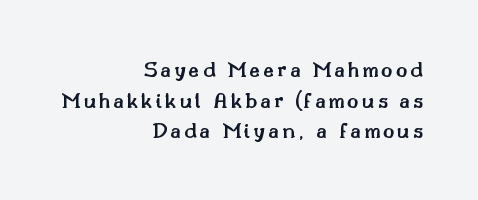
The image shows 24 px text type, upright; set right-aligned, normal line spacing (1.28x), not underlined.
